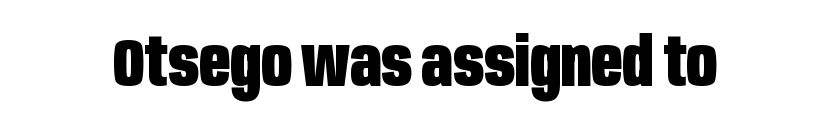
Q: Is the text bold? A: Yes.
Q: Is the text italic (slanted)? A: No, it is upright.
Q: Is the typeface a serif or a sans-serif typeface? A: Sans-serif.
Q: Is the text underlined? A: No.
Q: Is the spacing between letters normal or unusually wide? A: Normal.
Q: Width (condensed, normal, or wide)? A: Condensed.
Q: Stroke contrast? A: Low.
Q: x-height? A: Large.
Q: Monospaced? A: No.
